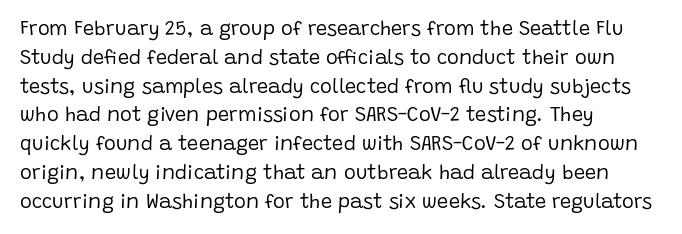
The image shows 20 px text type, upright; set left-aligned, normal line spacing (1.44x), normal letter spacing, not underlined.
